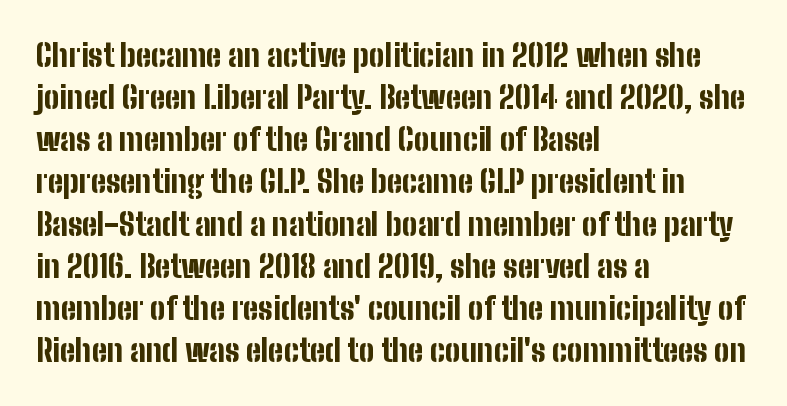
Q: Is the text bold? A: Yes.
Q: Is the text italic (slanted)? A: No, it is upright.
Q: Is the typeface a serif or a sans-serif typeface? A: Sans-serif.
Q: Is the text underlined? A: No.
Q: How is the paragraph aligned? A: Left-aligned.
Q: Is the spacing between letters normal or unusually wide? A: Normal.
Q: Is the spacing between lines tight, normal or loose? A: Normal.
Q: Width (condensed, normal, or wide)? A: Condensed.
Q: Stroke contrast? A: Low.
Q: x-height? A: Medium.
Q: Monospaced? A: No.
